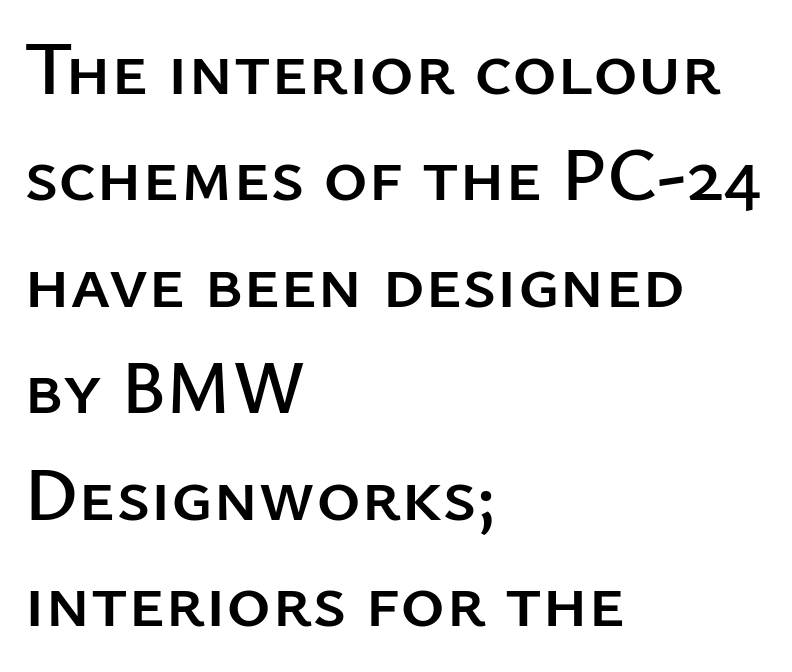
{"serif": "no", "italic": "no", "width": "normal", "stroke_contrast": "low", "x_height": "medium", "monospaced": "no", "underline": "no", "align": "left", "line_spacing": "normal", "line_spacing_ratio": 1.4, "letter_spacing": "normal", "letter_spacing_em": 0.0, "glyph_px": 76}
